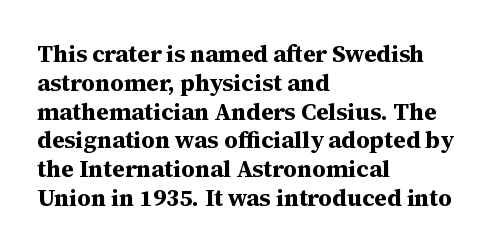
A classic flush-left, rag-right setting is used for this passage. Plenty of ink on the page — the face is bold. A typesetter would mark this as roman, not italic. In terms of letterspacing, this is plain default setting. The zone under the glyphs is completely vacant.
